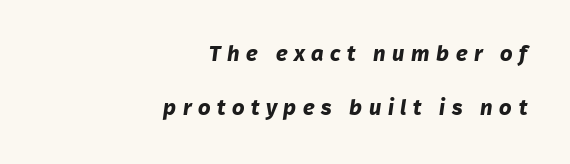
Letters rest on an invisible, unmarked baseline. These lines carry a lot of weight — the face is fully bold. The letters are spread apart with noticeably loose tracking. The vertical gap from one line to the next is large.
